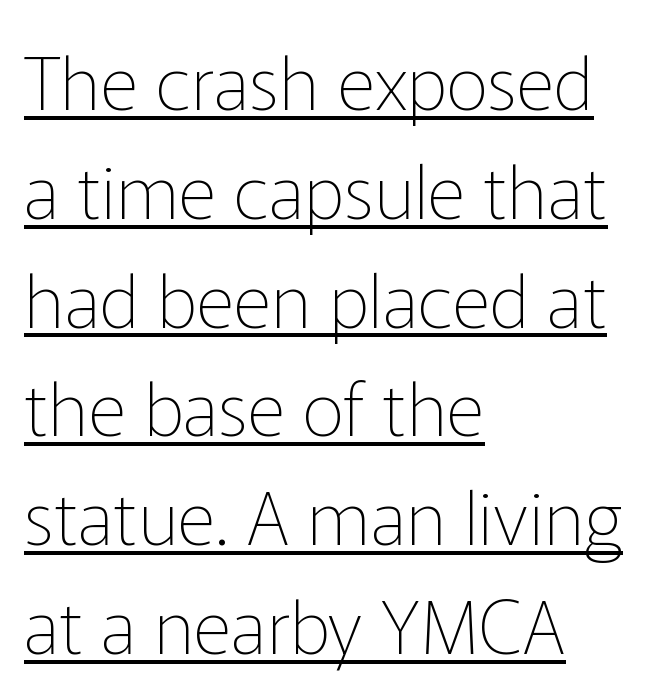
The image shows 74 px thin sans-serif type, upright; set left-aligned, normal line spacing (1.47x), normal letter spacing, underlined; low stroke contrast and a medium x-height.
